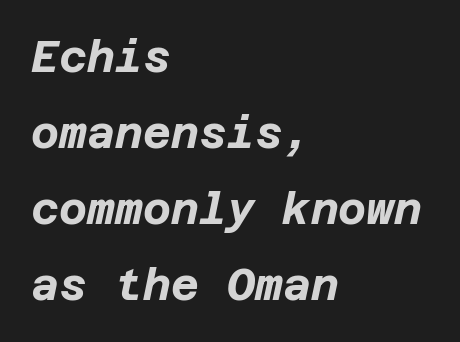
The image shows 43 px bold type, italic (leaning right); set left-aligned, line spacing 1.77x, normal letter spacing, not underlined; low stroke contrast and a large x-height.
